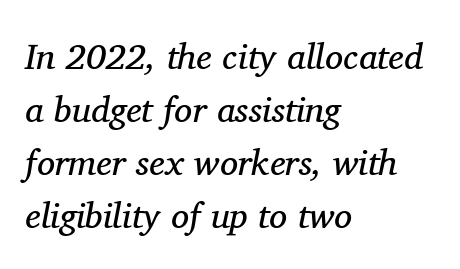
If you drew a ruler down the left edge, every line would touch it. The space beneath each line is pristine and unruled. A typesetter would call this proportional, since set widths differ per character. In terms of posture, this sample is oblique.
